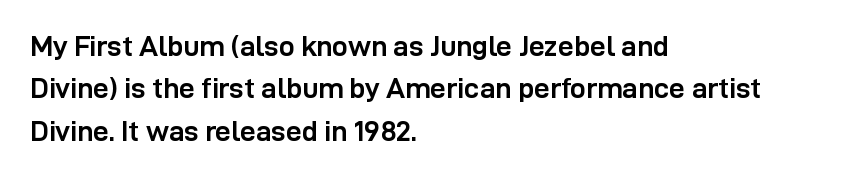
{"serif": "no", "italic": "no", "bold": "yes", "weight": "semibold", "width": "normal", "stroke_contrast": "low", "x_height": "medium", "monospaced": "no", "underline": "no", "align": "left", "line_spacing": "normal", "line_spacing_ratio": 1.51, "letter_spacing": "normal", "letter_spacing_em": 0.0, "glyph_px": 28}
